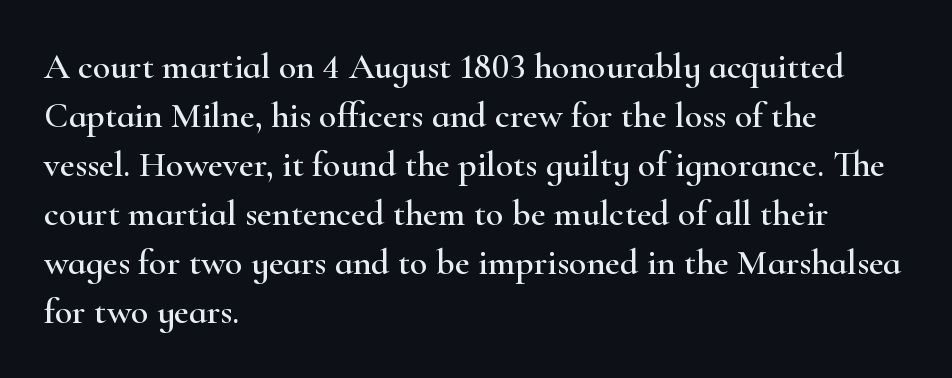
A roman cut, with each character standing at attention. Reading down the column, the eye jumps a familiar distance to each next line. Every row of glyphs begins at an identical x-position on the left. Serifs: yes, visible at the terminals of the letterforms.
